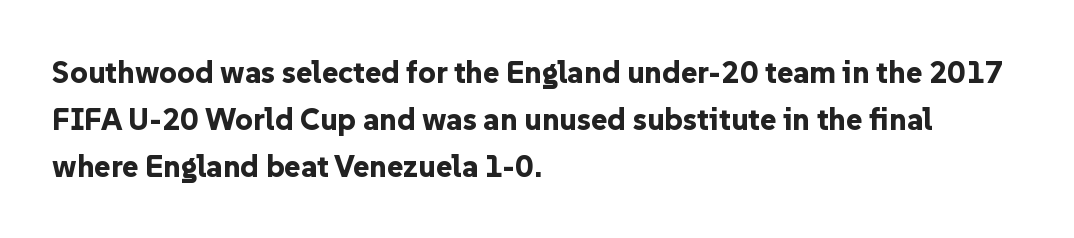
The image shows 31 px bold sans-serif type, upright; set left-aligned, normal line spacing (1.51x), normal letter spacing, not underlined; low stroke contrast and a medium x-height.
